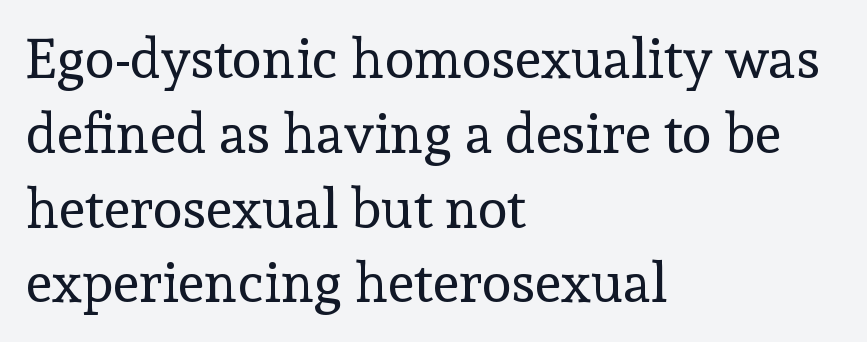
Notice how the stems are strictly vertical — no italics here. The font is comparable to plain body text, perhaps lighter. Does the type have serifs? Yes, each stem ends in a small foot. Tracking value appears to be zero — textbook default spacing.
